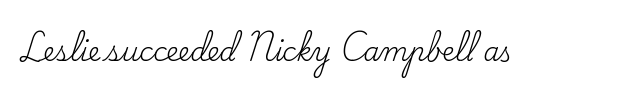
{"bold": "no", "underline": "no", "letter_spacing": "normal", "letter_spacing_em": 0.0, "glyph_px": 26}
